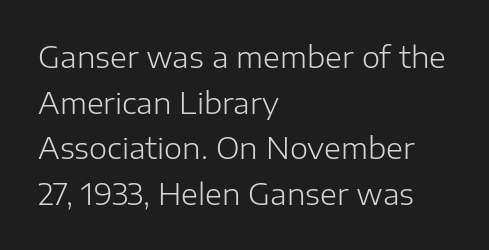
Q: Is the text bold? A: No.
Q: Is the text italic (slanted)? A: No, it is upright.
Q: Is the typeface a serif or a sans-serif typeface? A: Sans-serif.
Q: Is the text underlined? A: No.
Q: How is the paragraph aligned? A: Left-aligned.
Q: Is the spacing between letters normal or unusually wide? A: Normal.
Q: Is the spacing between lines tight, normal or loose? A: Normal.
Q: Width (condensed, normal, or wide)? A: Normal.
Q: Stroke contrast? A: Low.
Q: x-height? A: Medium.
Q: Monospaced? A: No.
